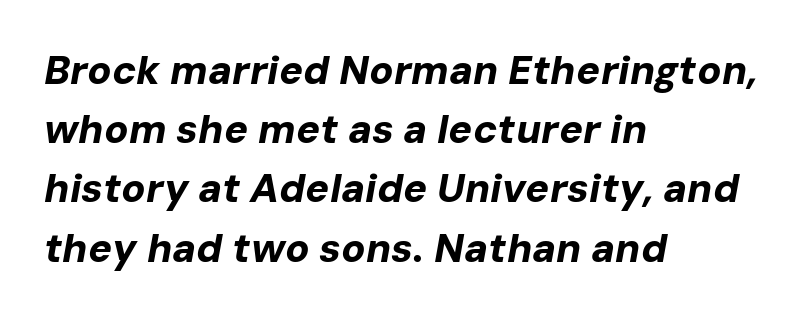
{"italic": "yes", "lean": "right", "slant_degrees": 10, "bold": "yes", "weight": "bold", "width": "normal", "stroke_contrast": "low", "x_height": "medium", "monospaced": "no", "underline": "no", "align": "left", "line_spacing": "normal", "line_spacing_ratio": 1.48, "letter_spacing": "normal", "letter_spacing_em": 0.0, "glyph_px": 40}
